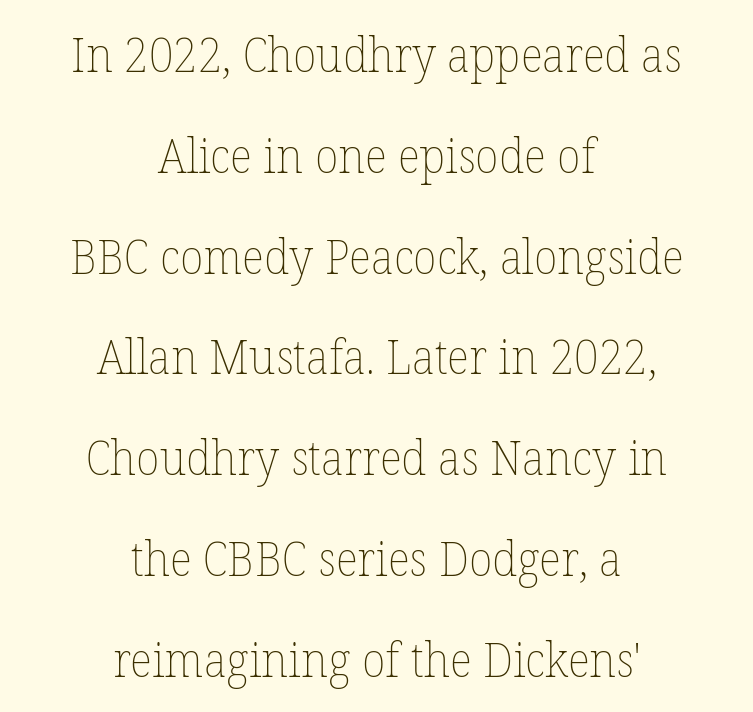
Is this a fixed-width face? No — the glyphs have proportional, varying widths. The baseline area is clear. The lines in this sample share a center point and differ in where they start and stop. Tracking value appears to be zero — textbook default spacing.
